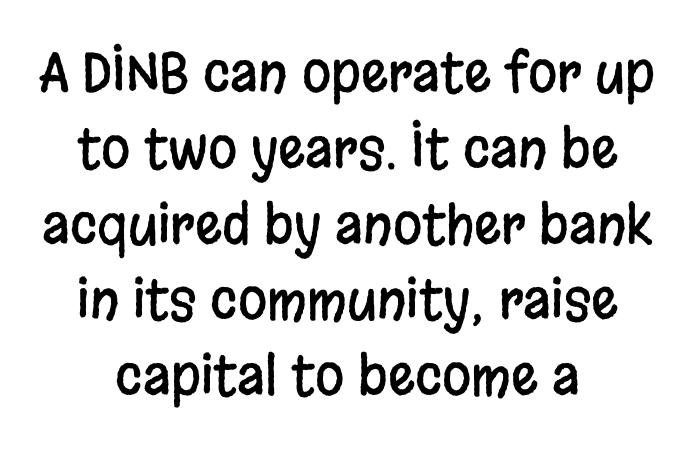
Q: Is the text italic (slanted)? A: No, it is upright.
Q: Is the typeface a serif or a sans-serif typeface? A: Sans-serif.
Q: Is the text underlined? A: No.
Q: How is the paragraph aligned? A: Centered.
Q: Is the spacing between letters normal or unusually wide? A: Normal.
Q: Is the spacing between lines tight, normal or loose? A: Normal.
Q: Width (condensed, normal, or wide)? A: Condensed.
Q: Stroke contrast? A: Low.
Q: x-height? A: Large.
Q: Monospaced? A: No.
